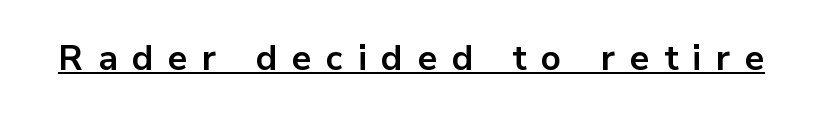
The image shows 35 px bold sans-serif type, upright; set unusually wide letter spacing (+0.42 em), underlined; low stroke contrast and a medium x-height.
